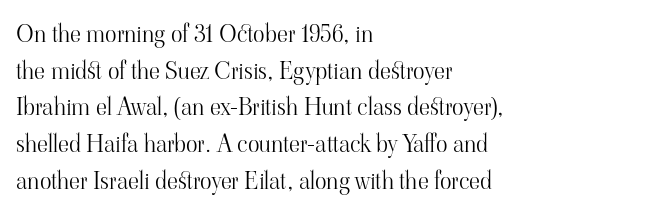
{"italic": "no", "bold": "no", "underline": "no", "align": "left", "line_spacing": "normal", "line_spacing_ratio": 1.53, "letter_spacing": "normal", "letter_spacing_em": 0.0, "glyph_px": 24}
